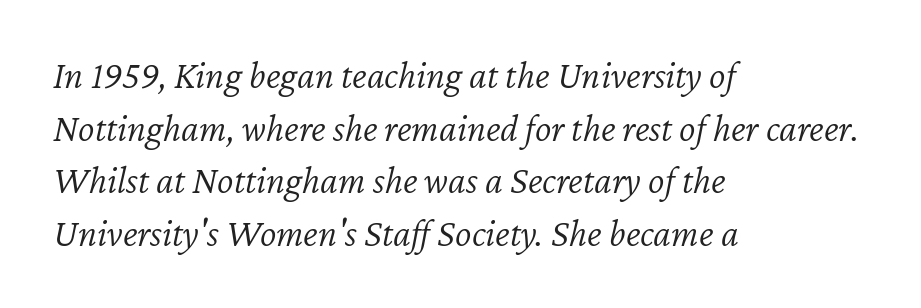
The text block is weighted toward the left margin, trailing off unevenly rightward. Note the varied advance widths — an 'i' is clearly narrower than an 'm'. Unbolded letterforms with no extra heft. The font's italic variant was chosen for this text. Descenders are the only things crossing below the line.
